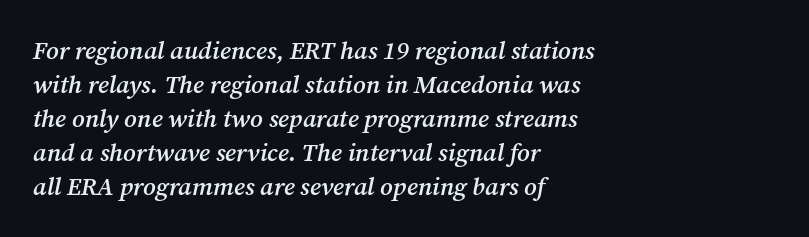
The foot of each line stays bare and open. Reading down the column, the eye jumps a familiar distance to each next line. The compositor pushed each line to the left boundary. The glyphs have the mass of a demibold cut, below bold.
